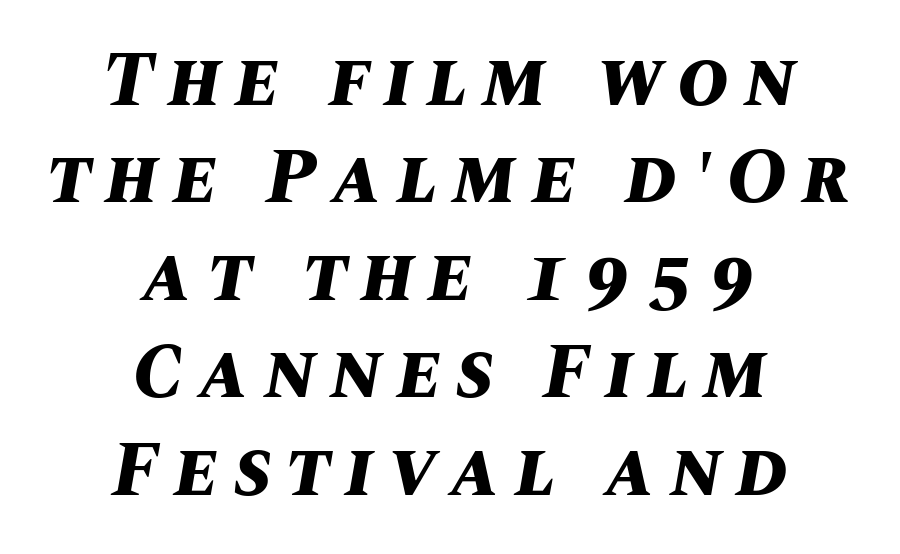
Q: Is the text bold? A: Yes.
Q: Is the text italic (slanted)? A: Yes, it leans right by about 10 degrees.
Q: Is the text underlined? A: No.
Q: How is the paragraph aligned? A: Centered.
Q: Is the spacing between letters normal or unusually wide? A: Unusually wide.
Q: Is the spacing between lines tight, normal or loose? A: Normal.
Q: Width (condensed, normal, or wide)? A: Normal.
Q: Stroke contrast? A: Medium.
Q: x-height? A: Large.
Q: Monospaced? A: No.
